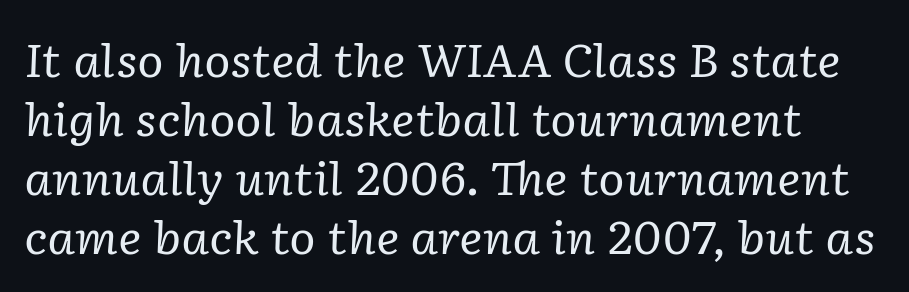
The image shows 45 px regular-weight serif type, italic (leaning right); set normal line spacing (1.31x), normal letter spacing, not underlined; low stroke contrast and a medium x-height.
